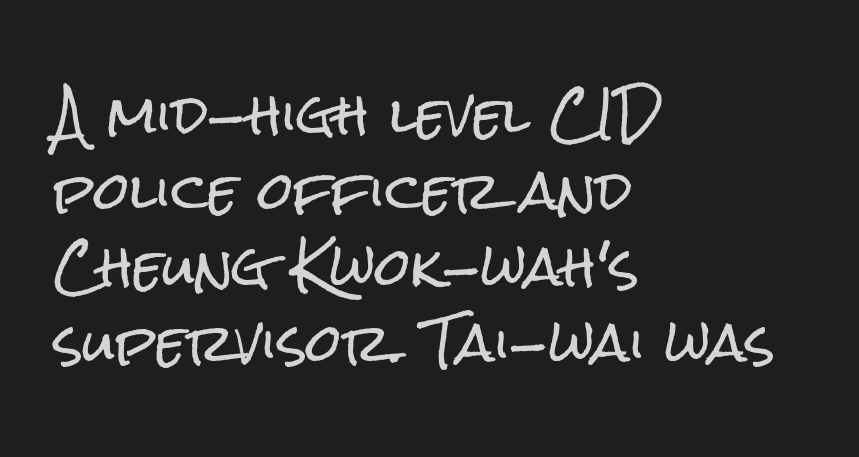
The image shows 51 px condensed sans-serif type, upright; set left-aligned, normal line spacing (1.49x), normal letter spacing, not underlined; low stroke contrast and a medium x-height.
